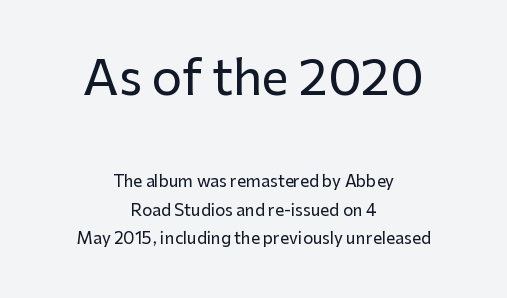
{"serif": "no", "italic": "no", "width": "normal", "stroke_contrast": "low", "x_height": "medium", "monospaced": "no", "underline": "no", "align": "center", "line_spacing_ratio": 1.8, "letter_spacing": "normal", "letter_spacing_em": 0.0, "larger_block": "first", "size_ratio": 3.0, "glyph_px": 48}
